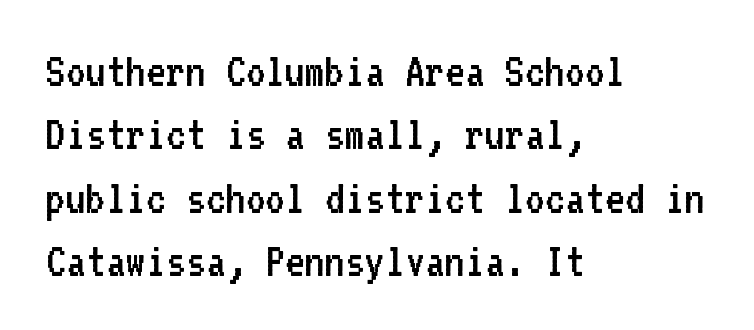
Horizontal bands of white between lines are of average thickness. This reads as an unemphasized weight, regular at the heaviest. Alignment: flush left. The passage shown has conventional tracking throughout.
